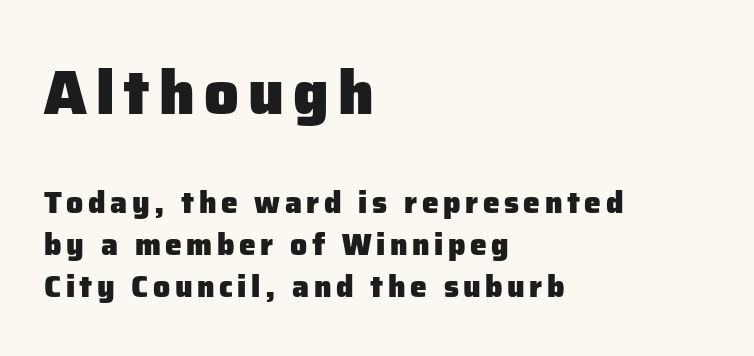
Q: Is the text bold? A: Yes.
Q: Is the text italic (slanted)? A: No, it is upright.
Q: Is the typeface a serif or a sans-serif typeface? A: Sans-serif.
Q: Is the text underlined? A: No.
Q: How is the paragraph aligned? A: Left-aligned.
Q: Is the spacing between lines tight, normal or loose? A: Normal.
Q: Which block of text is set in a larger size, the first (top) or the second (bottom)? A: The first (top) one.
Q: Width (condensed, normal, or wide)? A: Normal.
Q: Stroke contrast? A: Low.
Q: x-height? A: Medium.
Q: Monospaced? A: No.
